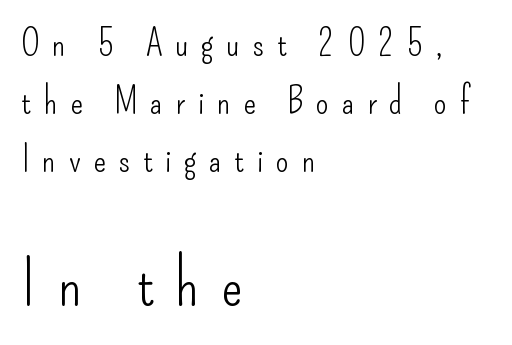
Q: Is the text bold? A: No.
Q: Is the text italic (slanted)? A: No, it is upright.
Q: Is the typeface a serif or a sans-serif typeface? A: Sans-serif.
Q: Is the text underlined? A: No.
Q: How is the paragraph aligned? A: Left-aligned.
Q: Is the spacing between letters normal or unusually wide? A: Unusually wide.
Q: Is the spacing between lines tight, normal or loose? A: Normal.
Q: Which block of text is set in a larger size, the first (top) or the second (bottom)? A: The second (bottom) one.
Q: Width (condensed, normal, or wide)? A: Condensed.
Q: Stroke contrast? A: Low.
Q: x-height? A: Small.
Q: Monospaced? A: No.
